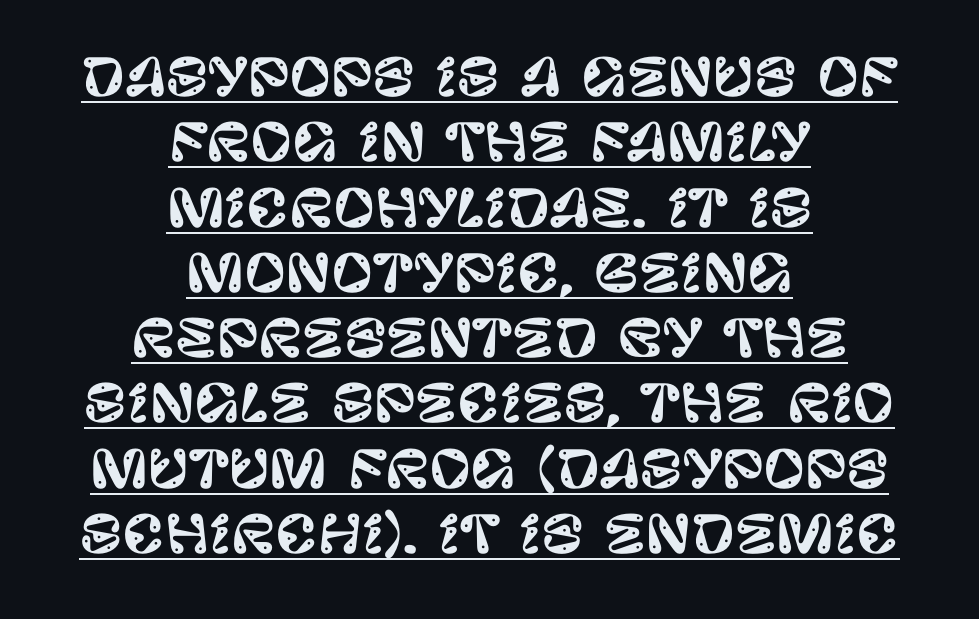
Character widths vary here, with narrow letters taking less room than wide ones. A centered setting, common on invitations and titles, is used for this passage. No feet cap the strokes, marking this as sans-serif type. Does a line run under the words? Yes, clearly. What stands out about the letter spacing? Nothing — it is the standard amount.
